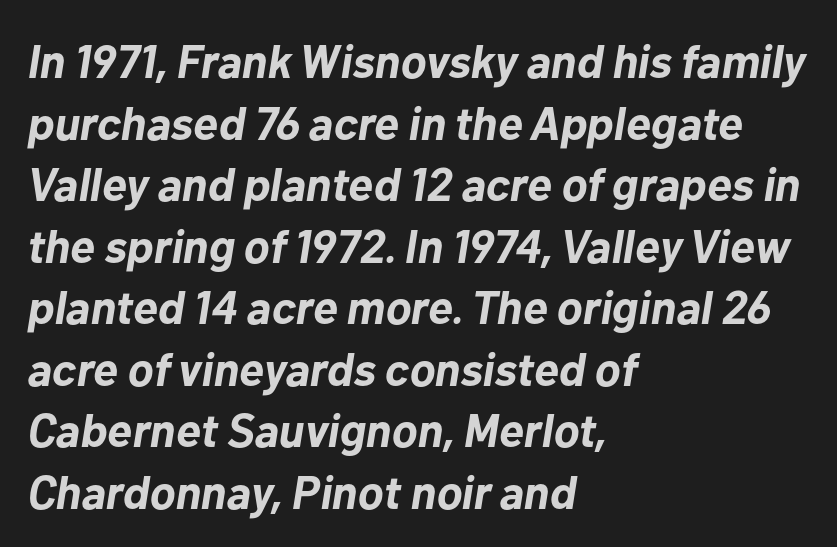
The passage shown has conventional tracking throughout. The ragged edge is on the right, which tells us the setting is flush left. The space between consecutive lines is moderate. The text carries the slant typical of an italic or oblique font. These lines are rendered in a variable-pitch font.
